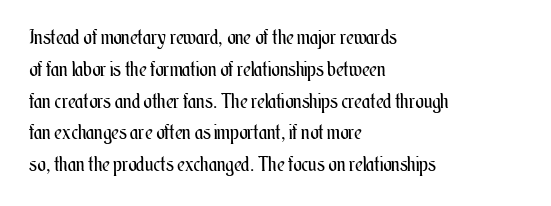
Q: Is the text bold? A: No.
Q: Is the text italic (slanted)? A: No, it is upright.
Q: Is the text underlined? A: No.
Q: How is the paragraph aligned? A: Left-aligned.
Q: Is the spacing between letters normal or unusually wide? A: Normal.
Q: Is the spacing between lines tight, normal or loose? A: Normal.
